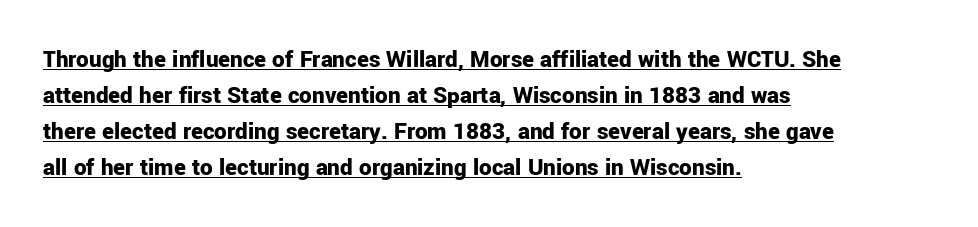
Compared with an ordinary text face, these strokes are far heavier — a full bold. Regular leading. Posture: upright roman. Look at the tracking — it's just the regular setting, nothing added. Has an underline been added? It has. Horizontally, the lines are justified to the leading edge only.
